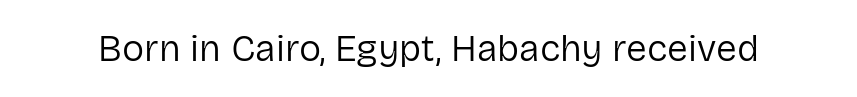
The image shows 37 px regular-weight sans-serif type, upright; set normal letter spacing, not underlined; low stroke contrast and a medium x-height.
